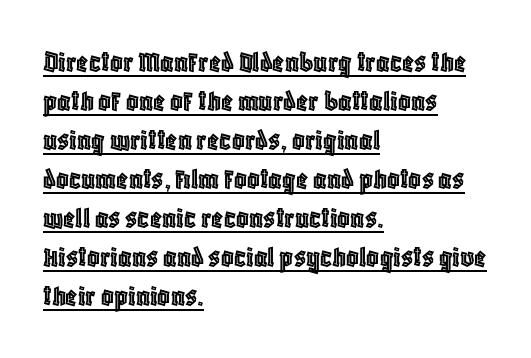
{"italic": "no", "width": "condensed", "x_height": "large", "monospaced": "no", "underline": "yes", "align": "left", "line_spacing": "normal", "line_spacing_ratio": 1.26, "letter_spacing": "normal", "letter_spacing_em": 0.0, "glyph_px": 31}
